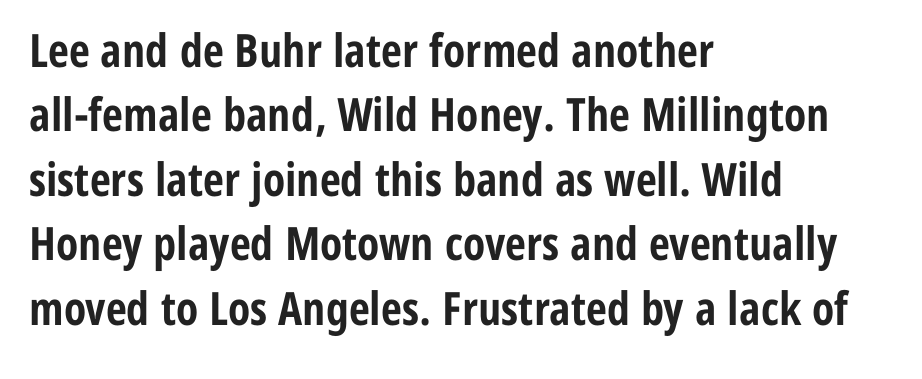
{"serif": "no", "italic": "no", "bold": "yes", "weight": "bold", "width": "condensed", "stroke_contrast": "low", "x_height": "medium", "monospaced": "no", "underline": "no", "align": "left", "line_spacing": "normal", "line_spacing_ratio": 1.4, "letter_spacing": "normal", "letter_spacing_em": 0.0, "glyph_px": 46}
